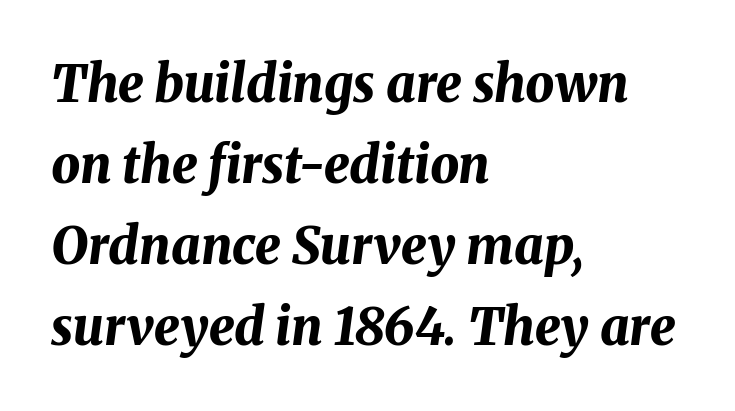
{"italic": "yes", "lean": "right", "slant_degrees": 8, "bold": "yes", "weight": "bold", "width": "normal", "stroke_contrast": "medium", "x_height": "medium", "monospaced": "no", "underline": "no", "align": "left", "line_spacing": "normal", "line_spacing_ratio": 1.59, "letter_spacing": "normal", "letter_spacing_em": 0.0, "glyph_px": 51}
